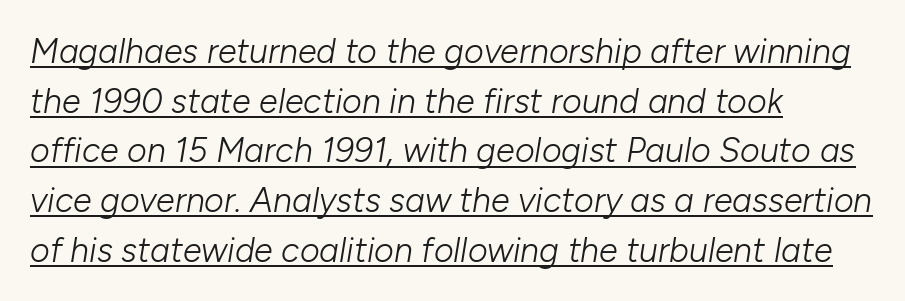
The image shows 34 px light type, italic (leaning right); set left-aligned, normal line spacing (1.46x), normal letter spacing, underlined; low stroke contrast and a medium x-height.
